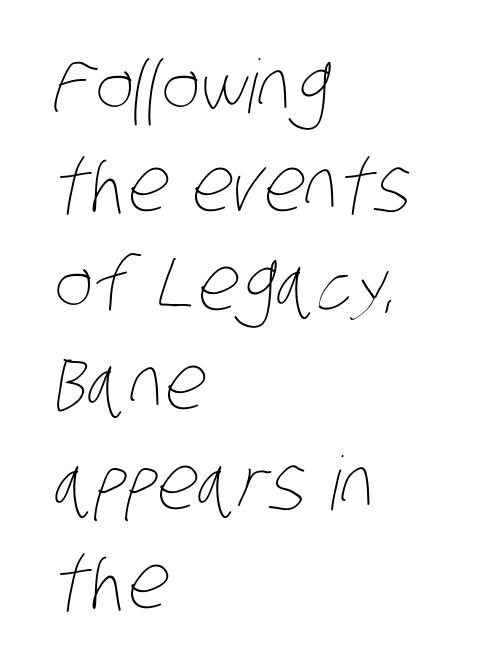
The image shows 74 px thin, condensed type; set left-aligned, normal line spacing (1.34x), normal letter spacing, not underlined; low stroke contrast and a large x-height.
